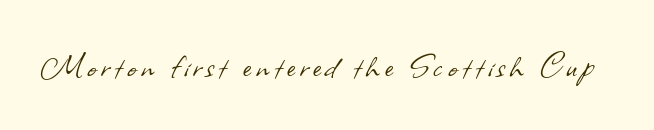
Rule under the text: the space is simply empty. What kind of face is this? One without serifs — a sans. The face looks like a standard text weight, possibly lighter. Think of a printed novel: that variable character pitch is what you see here.
